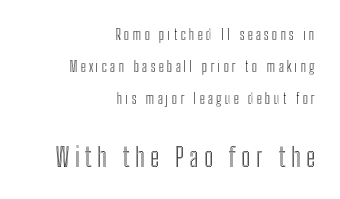
Q: Is the text italic (slanted)? A: No, it is upright.
Q: Is the text underlined? A: No.
Q: How is the paragraph aligned? A: Right-aligned.
Q: Is the spacing between letters normal or unusually wide? A: Unusually wide.
Q: Is the spacing between lines tight, normal or loose? A: Loose.
Q: Which block of text is set in a larger size, the first (top) or the second (bottom)? A: The second (bottom) one.
